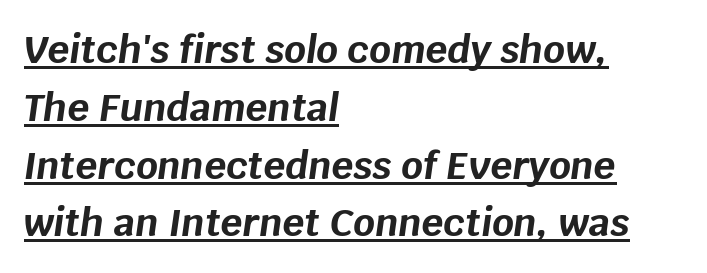
Q: Is the text bold? A: Yes.
Q: Is the text italic (slanted)? A: Yes, it leans right by about 8 degrees.
Q: Is the text underlined? A: Yes.
Q: How is the paragraph aligned? A: Left-aligned.
Q: Is the spacing between letters normal or unusually wide? A: Normal.
Q: Is the spacing between lines tight, normal or loose? A: Normal.
Q: Width (condensed, normal, or wide)? A: Normal.
Q: Stroke contrast? A: Low.
Q: x-height? A: Large.
Q: Monospaced? A: No.
